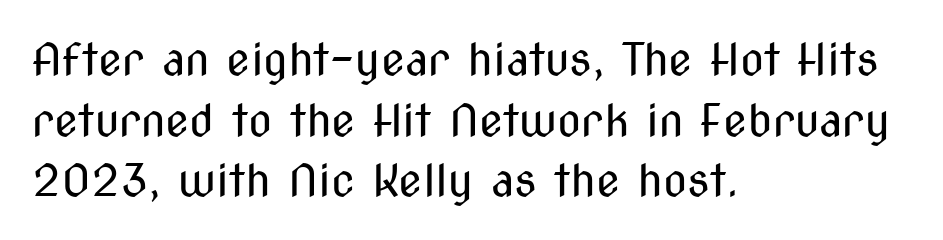
{"serif": "no", "italic": "no", "bold": "no", "weight": "regular", "width": "condensed", "stroke_contrast": "medium", "x_height": "medium", "monospaced": "no", "underline": "no", "align": "left", "line_spacing": "normal", "line_spacing_ratio": 1.38, "letter_spacing": "normal", "letter_spacing_em": 0.0, "glyph_px": 44}
